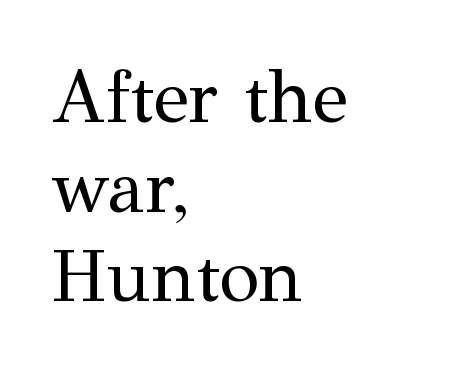
The image shows 74 px regular-weight serif type, upright; set left-aligned, line spacing 1.21x, normal letter spacing, not underlined; medium stroke contrast and a medium x-height.
